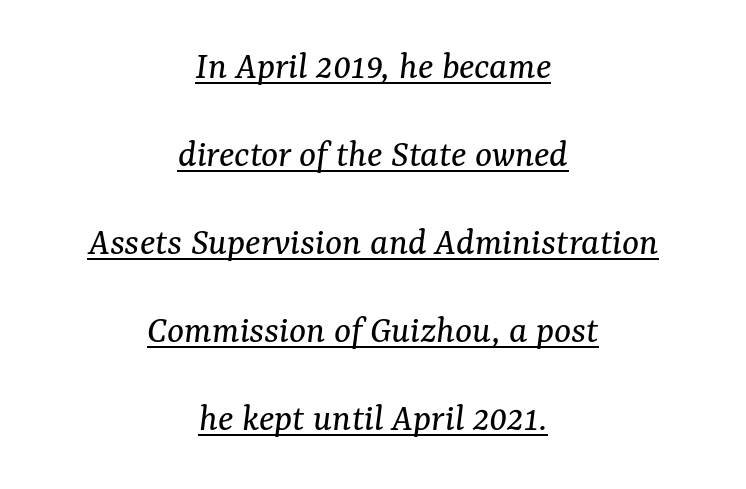
The image shows 40 px regular-weight serif type, italic (leaning right); set centered, loose line spacing (2.2x), normal letter spacing, underlined; medium stroke contrast and a medium x-height.
